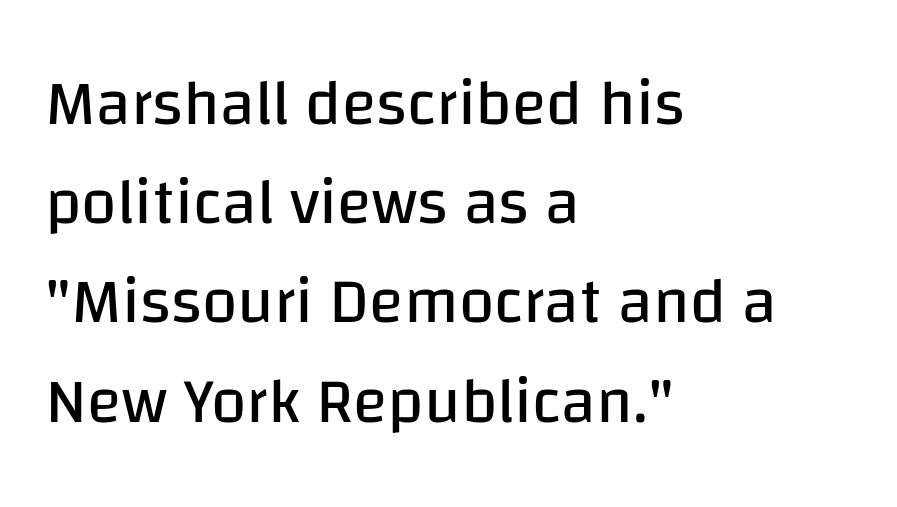
{"serif": "no", "italic": "no", "bold": "no", "weight": "regular", "width": "normal", "stroke_contrast": "low", "x_height": "large", "monospaced": "no", "underline": "no", "align": "left", "line_spacing": "normal", "line_spacing_ratio": 1.55, "letter_spacing": "normal", "letter_spacing_em": 0.0, "glyph_px": 64}
